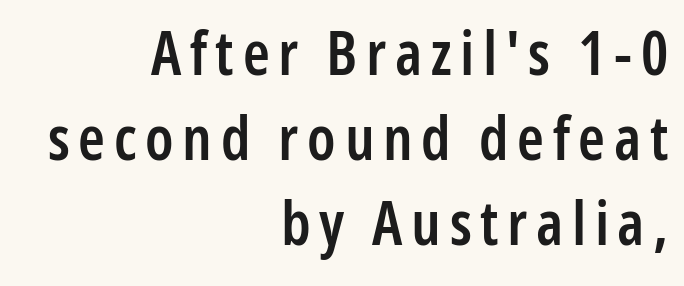
{"serif": "no", "italic": "no", "bold": "semi", "weight": "semibold", "width": "condensed", "stroke_contrast": "low", "x_height": "medium", "monospaced": "no", "underline": "no", "align": "right", "line_spacing": "normal", "line_spacing_ratio": 1.39, "glyph_px": 61}
